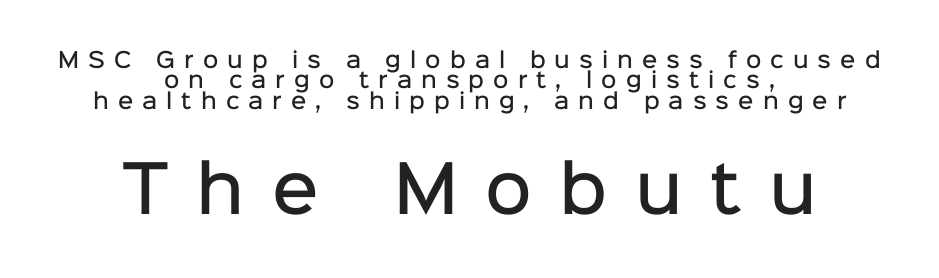
The image shows 64 px semibold sans-serif type, upright; set centered, tight line spacing (0.97x), unusually wide letter spacing (+0.43 em), not underlined; the second (bottom) block is 3.05x larger; low stroke contrast and a medium x-height.
